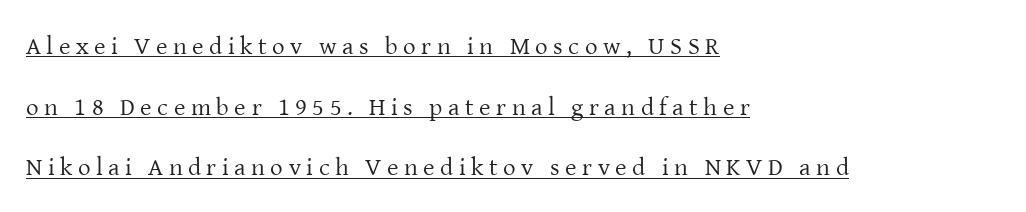
This sample uses expanded letter spacing, leaving extra air between glyphs. Vertical strokes here are truly vertical. Weight: regular or lighter. The typesetter has applied underlining to the passage shown. Notice how the passage keeps a crisp vertical edge on the left only.
